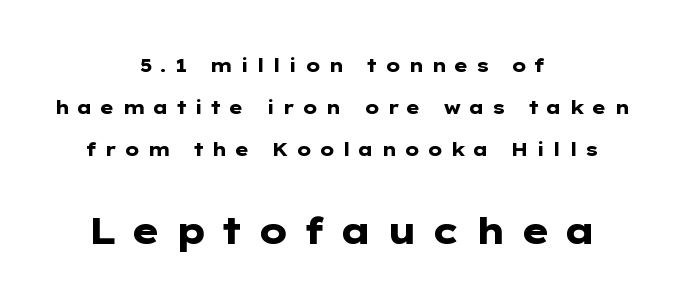
The image shows 36 px heavy, wide sans-serif type, upright; set centered, loose line spacing (2.32x), unusually wide letter spacing (+0.39 em), not underlined; the second (bottom) block is 2.0x larger; low stroke contrast and a medium x-height.
